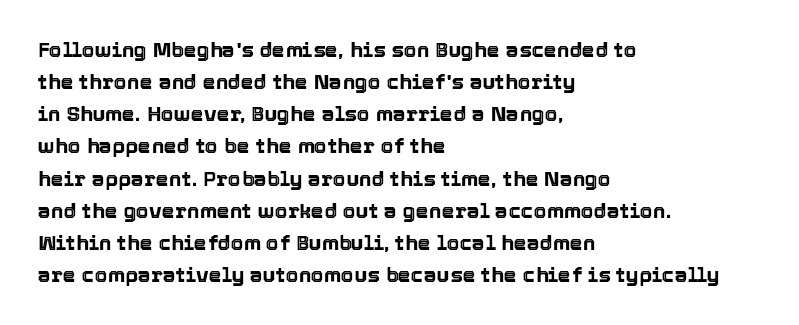
{"italic": "no", "underline": "no", "align": "left", "line_spacing": "normal", "line_spacing_ratio": 1.53, "letter_spacing": "normal", "letter_spacing_em": 0.0, "glyph_px": 21}
